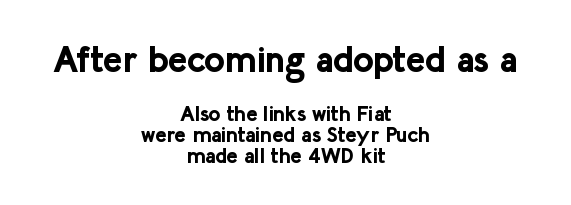
Q: Is the text bold? A: Yes.
Q: Is the text italic (slanted)? A: No, it is upright.
Q: Is the typeface a serif or a sans-serif typeface? A: Sans-serif.
Q: Is the text underlined? A: No.
Q: How is the paragraph aligned? A: Centered.
Q: Is the spacing between letters normal or unusually wide? A: Normal.
Q: Is the spacing between lines tight, normal or loose? A: Tight.
Q: Which block of text is set in a larger size, the first (top) or the second (bottom)? A: The first (top) one.
Q: Width (condensed, normal, or wide)? A: Normal.
Q: Stroke contrast? A: Low.
Q: x-height? A: Medium.
Q: Monospaced? A: No.
